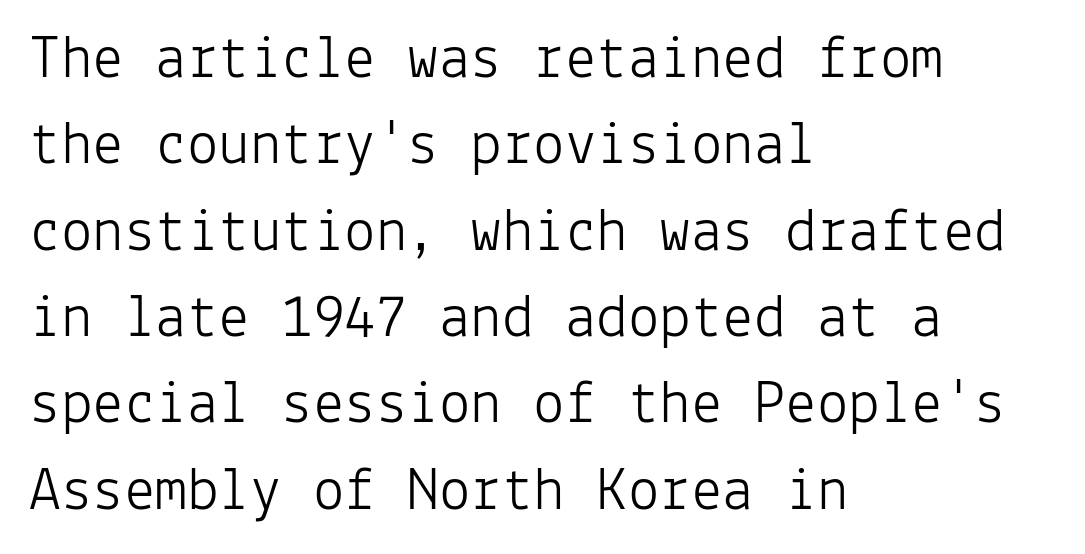
The image shows 63 px light sans-serif type, upright, monospaced; set left-aligned, normal line spacing (1.37x), normal letter spacing, not underlined; low stroke contrast and a medium x-height.
